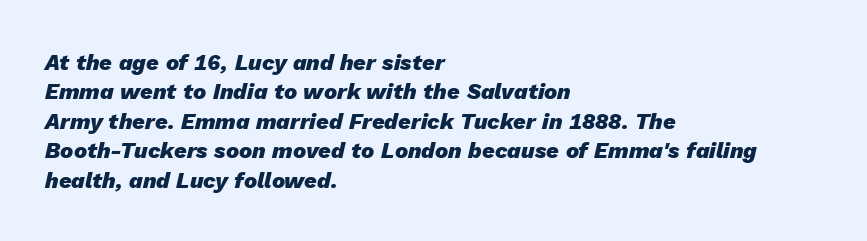
Slanted lettering throughout. The passage shown stacks its lines at a standard gap. This sample is left-justified, so line endings fall wherever the words run out. Summary of weight: heavy, a full bold.
